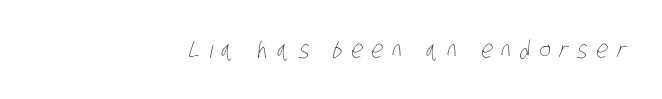
The image shows 24 px text type; set right-aligned, unusually wide letter spacing (+0.37 em), not underlined.
